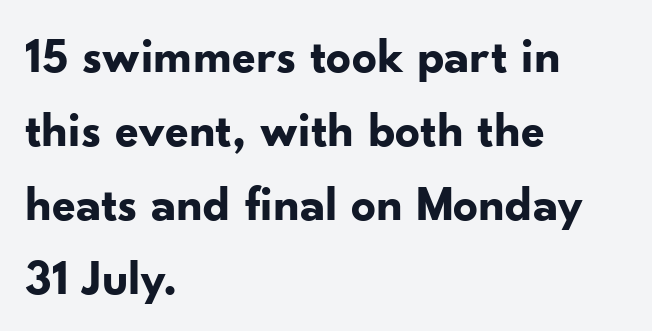
The image shows 49 px bold sans-serif type, upright; set left-aligned, normal line spacing (1.51x), normal letter spacing, not underlined; low stroke contrast and a small x-height.
